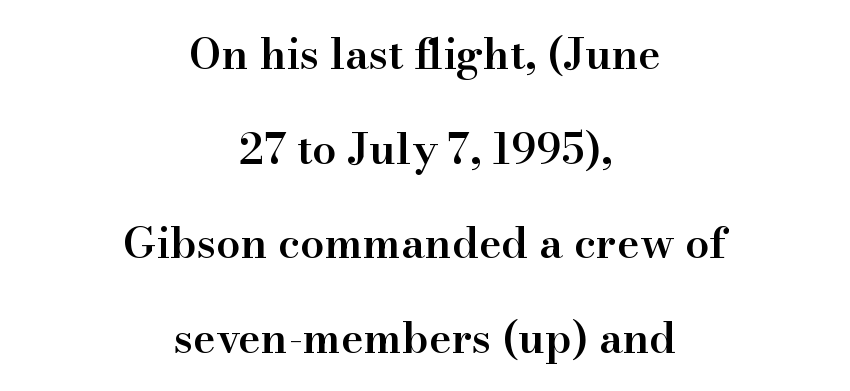
{"serif": "yes", "italic": "no", "bold": "semi", "weight": "semibold", "width": "normal", "stroke_contrast": "high", "x_height": "small", "monospaced": "no", "underline": "no", "align": "center", "line_spacing": "loose", "line_spacing_ratio": 2.2, "letter_spacing": "normal", "letter_spacing_em": 0.0, "glyph_px": 43}
